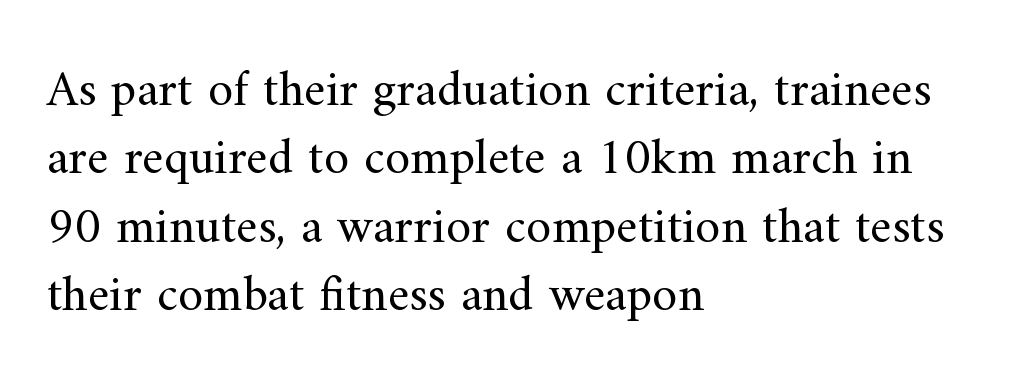
Q: Is the text bold? A: No.
Q: Is the text italic (slanted)? A: No, it is upright.
Q: Is the typeface a serif or a sans-serif typeface? A: Serif.
Q: Is the text underlined? A: No.
Q: How is the paragraph aligned? A: Left-aligned.
Q: Is the spacing between letters normal or unusually wide? A: Normal.
Q: Is the spacing between lines tight, normal or loose? A: Normal.
Q: Width (condensed, normal, or wide)? A: Normal.
Q: Stroke contrast? A: Medium.
Q: x-height? A: Small.
Q: Monospaced? A: No.
